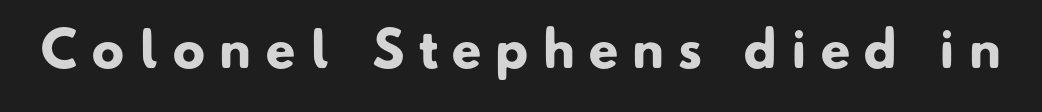
Stroke terminals: plain, sans-serif. The font is running at its bold setting. Here the designer chose a conventional face with non-uniform glyph widths. Nobody drew a line under any word here.
